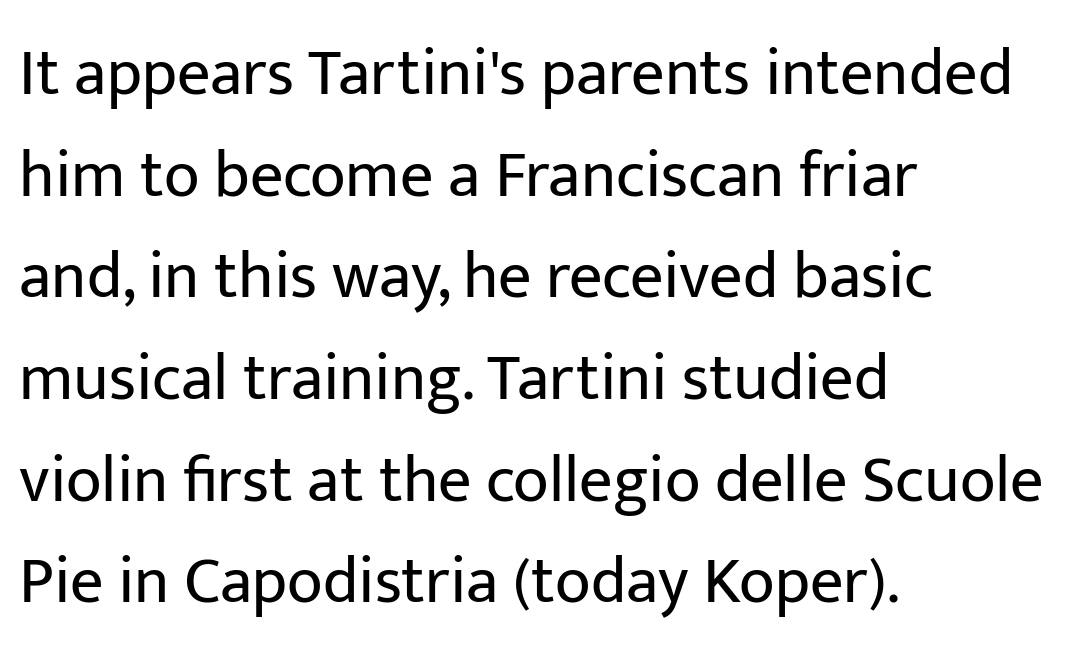
{"serif": "no", "italic": "no", "bold": "no", "weight": "regular", "width": "normal", "stroke_contrast": "low", "x_height": "medium", "monospaced": "no", "underline": "no", "align": "left", "line_spacing": "normal", "line_spacing_ratio": 1.54, "letter_spacing": "normal", "letter_spacing_em": 0.0, "glyph_px": 66}
